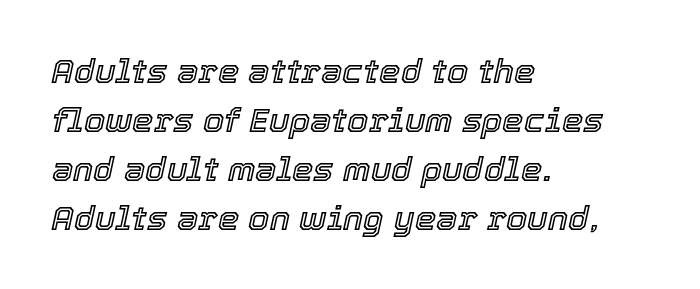
Would a proofreader flag this as italicized? Yes. Varying glyph widths throughout — classic text-font behaviour. The designer left line spacing at the default. This rendering uses left alignment, leaving the right contour irregular.
